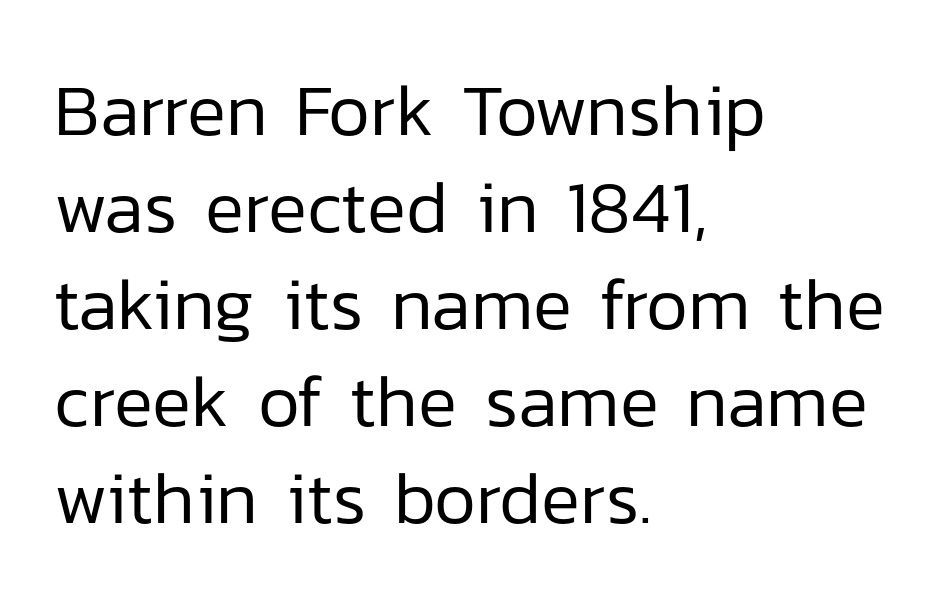
Q: Is the text bold? A: No.
Q: Is the text italic (slanted)? A: No, it is upright.
Q: Is the typeface a serif or a sans-serif typeface? A: Sans-serif.
Q: Is the text underlined? A: No.
Q: How is the paragraph aligned? A: Left-aligned.
Q: Is the spacing between letters normal or unusually wide? A: Normal.
Q: Is the spacing between lines tight, normal or loose? A: Normal.
Q: Width (condensed, normal, or wide)? A: Normal.
Q: Stroke contrast? A: Low.
Q: x-height? A: Medium.
Q: Monospaced? A: No.
